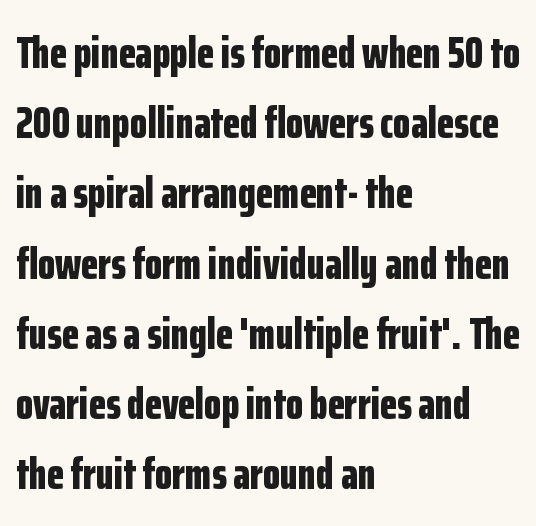
Grotesque or geometric, the face here clearly has no serifs. Line beginnings align vertically; line endings do not. Does the leading feel generous? No, just average. What stands out about the letter spacing? Nothing — it is the standard amount. The axis of the letterforms is exactly vertical. A typesetter would call this proportional, since set widths differ per character.
